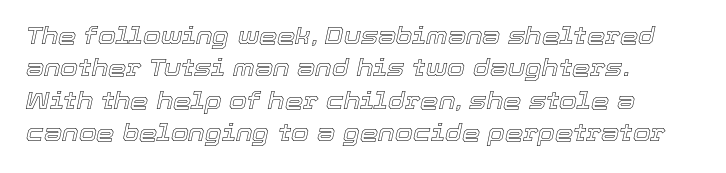
The rendering anchors every line to the left-hand side. Vertically, the passage feels balanced, rows spaced as you'd expect. Is the letter spacing exaggerated? No — it looks like the ordinary default. Beneath every word, the page is bare. Characters are canted at an angle relative to the baseline's perpendicular.
